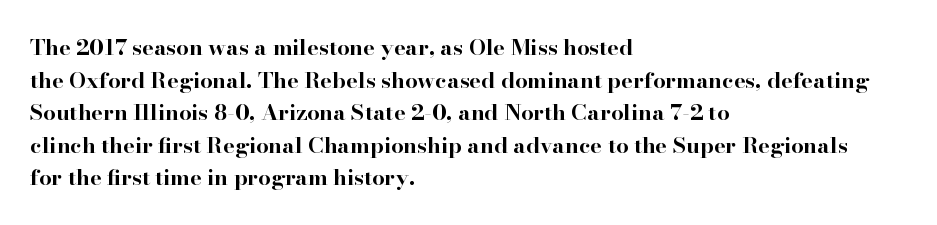
The letters stand straight up with perfectly vertical stems. Vertical spacing — default. Beneath every word, the page is bare. Typeset ragged right — the left edge is the straight one.
